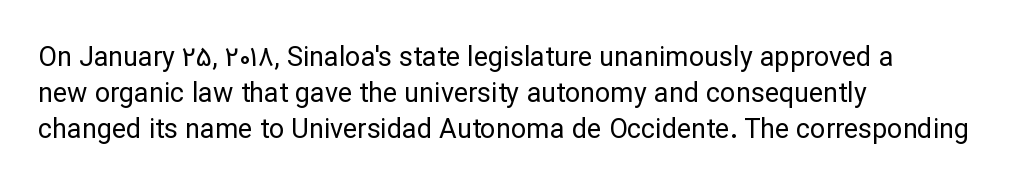
The strokes carry an ordinary text weight at most. Teacher's note: observe the even left margin — that is flush-left alignment. The lines sit at an ordinary, default distance from one another. Does extra space separate the letters? No, they use regular spacing. Posture: vertical. The specimen omits any rule beneath the text block's lines.
